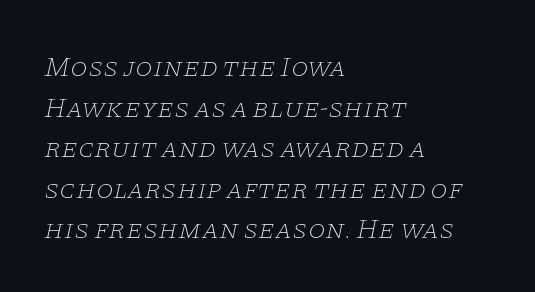
The image shows 28 px thin, wide serif type, italic (leaning right); set left-aligned, normal line spacing (1.45x), normal letter spacing, not underlined; low stroke contrast and a large x-height.
